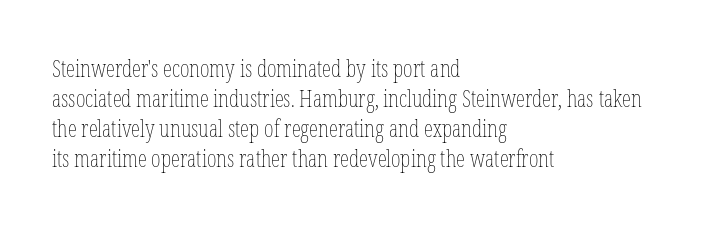
Teacher's note: observe the even left margin — that is flush-left alignment. Does extra space separate the letters? No, they use regular spacing. In terms of posture, this sample is upright. The glyphs are unaccompanied by any horizontal stroke below them. The lines sit at an ordinary, default distance from one another.
